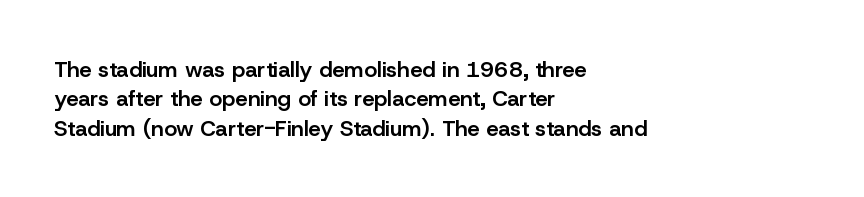
The image shows 22 px text type, upright; set left-aligned, normal line spacing (1.34x), normal letter spacing, not underlined.
